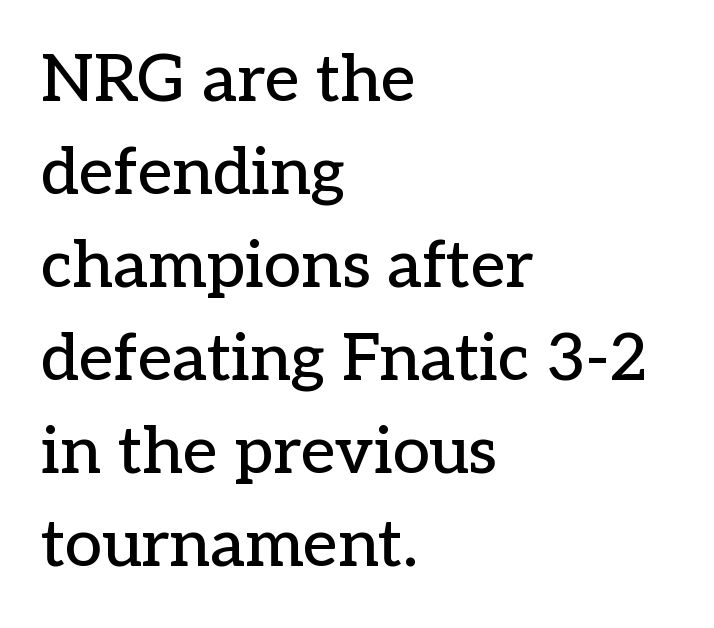
{"serif": "yes", "italic": "no", "width": "normal", "stroke_contrast": "low", "x_height": "medium", "monospaced": "no", "underline": "no", "align": "left", "line_spacing": "normal", "line_spacing_ratio": 1.41, "letter_spacing": "normal", "letter_spacing_em": 0.0, "glyph_px": 66}
